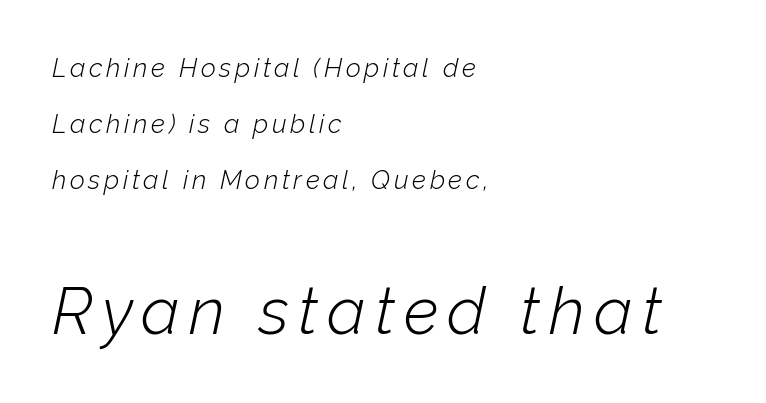
Q: Is the text bold? A: No.
Q: Is the text italic (slanted)? A: Yes, it leans right by about 12 degrees.
Q: Is the text underlined? A: No.
Q: How is the paragraph aligned? A: Left-aligned.
Q: Is the spacing between lines tight, normal or loose? A: Loose.
Q: Which block of text is set in a larger size, the first (top) or the second (bottom)? A: The second (bottom) one.
Q: Width (condensed, normal, or wide)? A: Normal.
Q: Stroke contrast? A: Low.
Q: x-height? A: Medium.
Q: Monospaced? A: No.
